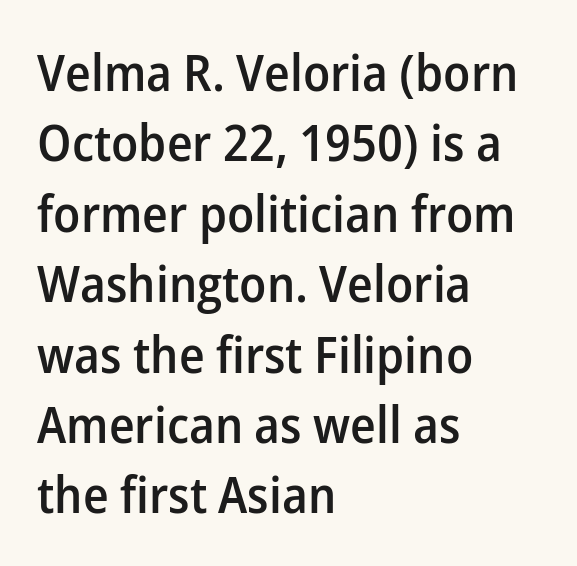
The image shows 51 px semibold sans-serif type, upright; set left-aligned, normal line spacing (1.38x), normal letter spacing, not underlined; low stroke contrast and a medium x-height.
